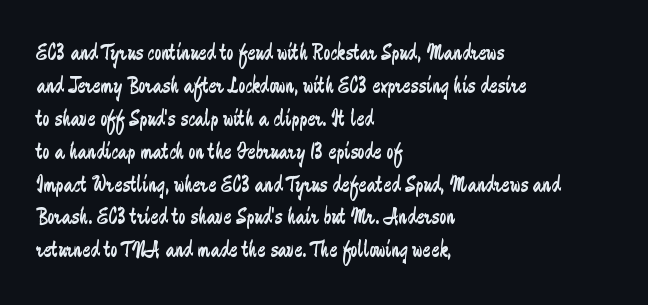
Q: Is the text bold? A: No.
Q: Is the text italic (slanted)? A: Yes.
Q: Is the text underlined? A: No.
Q: How is the paragraph aligned? A: Left-aligned.
Q: Is the spacing between letters normal or unusually wide? A: Normal.
Q: Is the spacing between lines tight, normal or loose? A: Normal.
